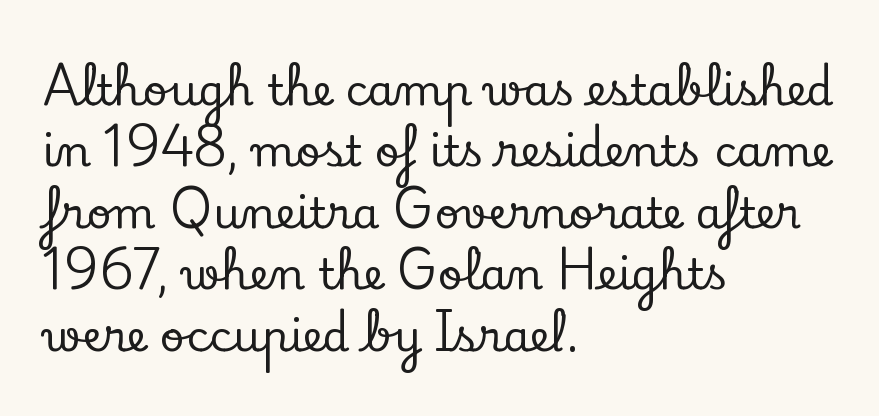
Q: Is the text italic (slanted)? A: No, it is upright.
Q: Is the text underlined? A: No.
Q: How is the paragraph aligned? A: Left-aligned.
Q: Is the spacing between letters normal or unusually wide? A: Normal.
Q: Is the spacing between lines tight, normal or loose? A: Normal.
Q: Width (condensed, normal, or wide)? A: Normal.
Q: Stroke contrast? A: Low.
Q: x-height? A: Small.
Q: Monospaced? A: No.
